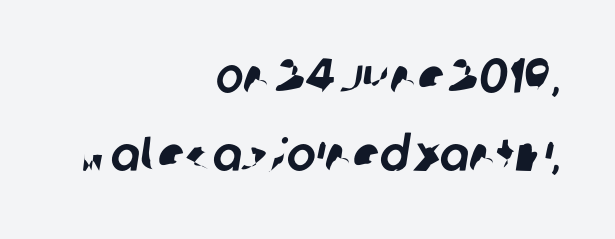
{"serif": "no", "width": "normal", "stroke_contrast": "low", "x_height": "large", "monospaced": "no", "underline": "no", "align": "right", "line_spacing": "normal", "line_spacing_ratio": 1.6, "letter_spacing": "normal", "letter_spacing_em": 0.0, "glyph_px": 49}
